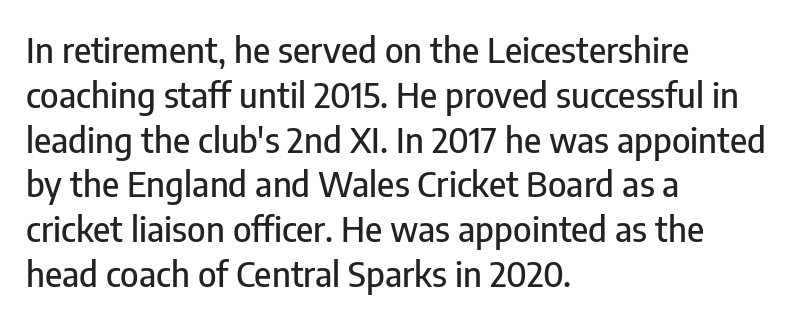
{"serif": "no", "italic": "no", "width": "condensed", "stroke_contrast": "low", "x_height": "medium", "monospaced": "no", "underline": "no", "align": "left", "line_spacing": "normal", "line_spacing_ratio": 1.28, "letter_spacing": "normal", "letter_spacing_em": 0.0, "glyph_px": 35}
